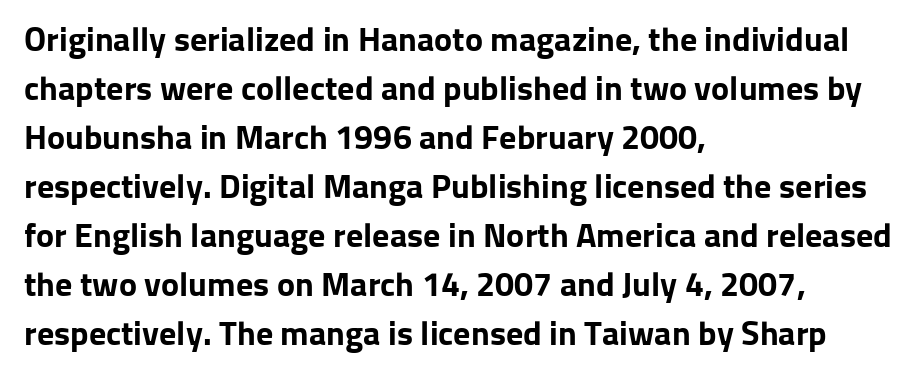
The image shows 34 px bold sans-serif type, upright; set left-aligned, normal line spacing (1.44x), normal letter spacing, not underlined; low stroke contrast and a medium x-height.
